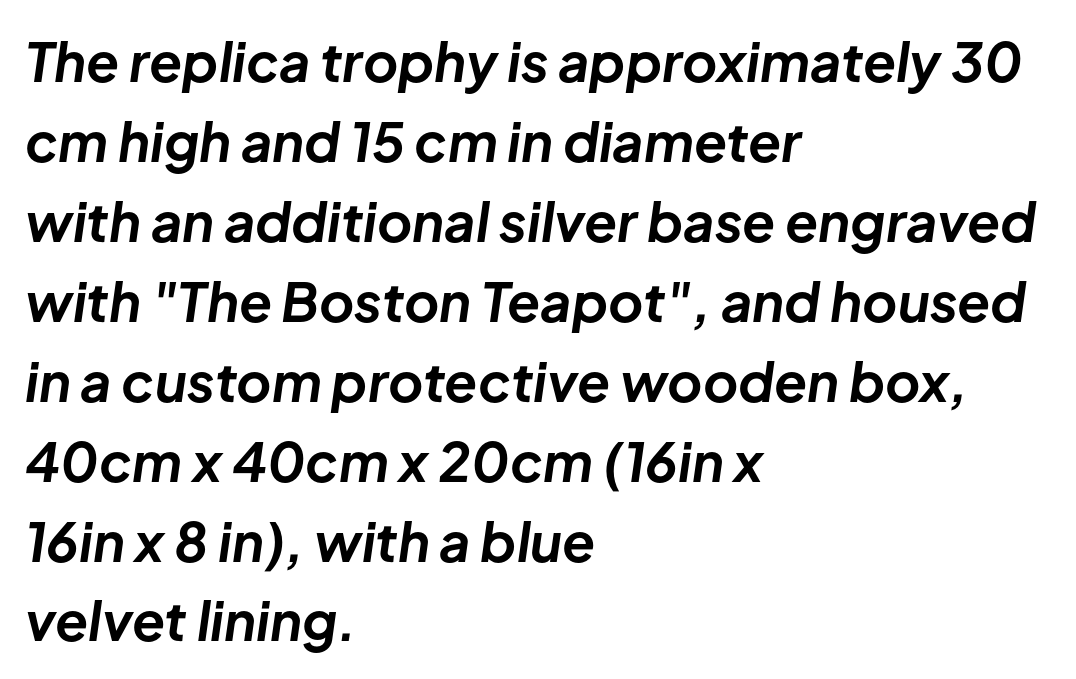
The image shows 54 px bold type, italic (leaning right); set left-aligned, normal line spacing (1.48x), normal letter spacing, not underlined; low stroke contrast and a medium x-height.
